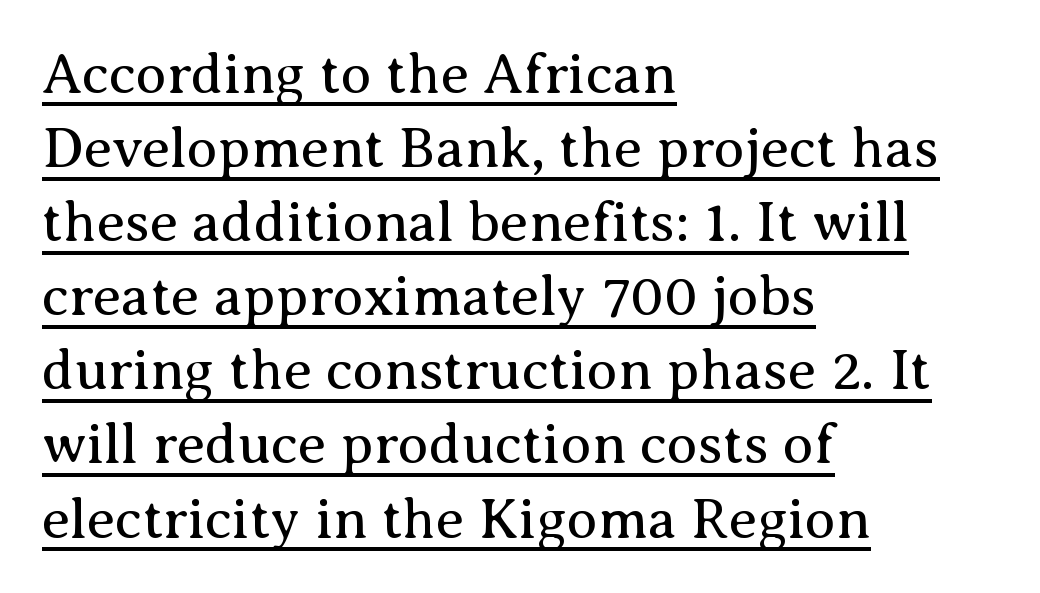
The image shows 57 px regular-weight serif type, upright; set left-aligned, normal line spacing (1.3x), normal letter spacing, underlined; medium stroke contrast and a medium x-height.
